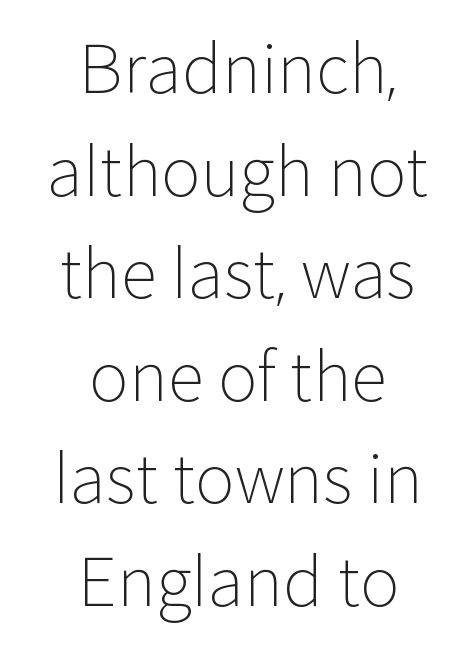
The paragraph shown floats in the horizontal middle. This sample uses a sans-serif face. The rendering uses a moderate line-height, typical for paragraphs. The passage shown is typed in a proportional face where columns would drift.
